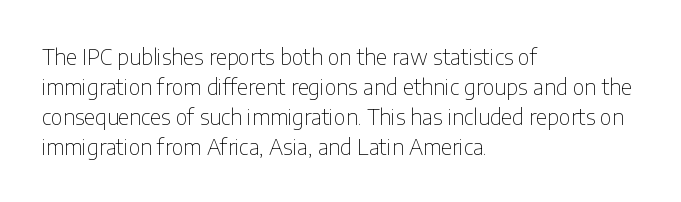
{"italic": "no", "bold": "no", "underline": "no", "align": "left", "line_spacing": "normal", "line_spacing_ratio": 1.36, "letter_spacing": "normal", "letter_spacing_em": 0.0, "glyph_px": 22}
